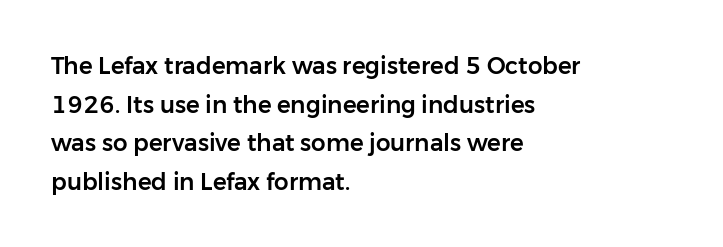
{"italic": "no", "underline": "no", "align": "left", "line_spacing": "normal", "line_spacing_ratio": 1.68, "letter_spacing": "normal", "letter_spacing_em": 0.0, "glyph_px": 23}
